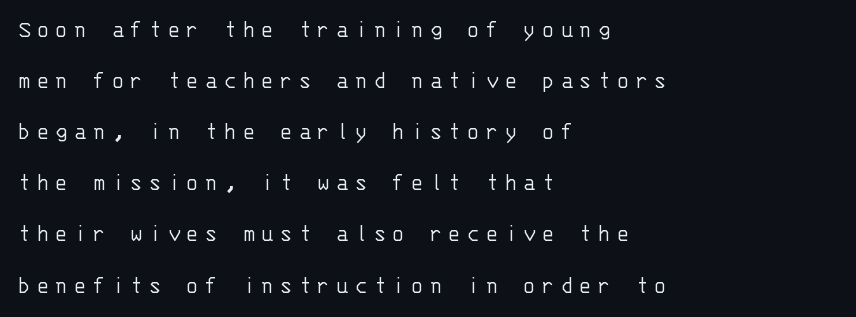
Q: Is the text bold? A: No.
Q: Is the text italic (slanted)? A: No, it is upright.
Q: Is the text underlined? A: No.
Q: How is the paragraph aligned? A: Left-aligned.
Q: Is the spacing between letters normal or unusually wide? A: Unusually wide.
Q: Is the spacing between lines tight, normal or loose? A: Loose.
